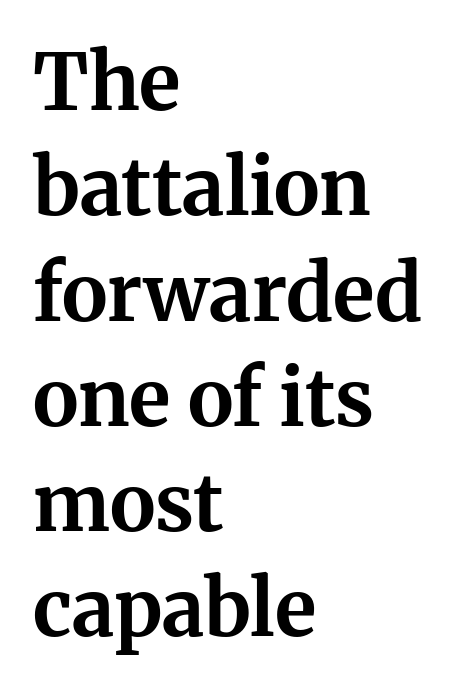
{"serif": "yes", "italic": "no", "bold": "yes", "weight": "bold", "width": "normal", "stroke_contrast": "medium", "x_height": "medium", "monospaced": "no", "underline": "no", "align": "left", "line_spacing": "normal", "line_spacing_ratio": 1.35, "letter_spacing": "normal", "letter_spacing_em": 0.0, "glyph_px": 78}
